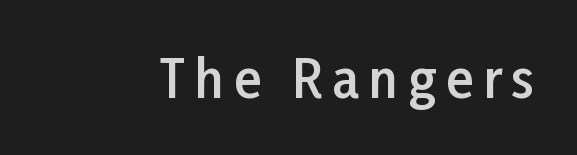
These lines are rendered in a variable-pitch font. Beneath every word, the page is bare. Is the type bold? Partly — it's a semibold, heavier than regular but not fully bold. The lettering holds an erect, upright posture throughout. The rendering shows plain stroke endings on the letterforms — a sans-serif design.
